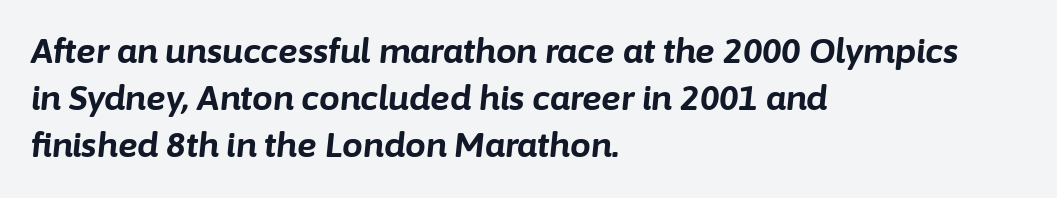
Q: Is the text bold? A: Yes.
Q: Is the text italic (slanted)? A: Yes, it leans right by about 6 degrees.
Q: Is the text underlined? A: No.
Q: How is the paragraph aligned? A: Left-aligned.
Q: Is the spacing between letters normal or unusually wide? A: Normal.
Q: Is the spacing between lines tight, normal or loose? A: Normal.
Q: Width (condensed, normal, or wide)? A: Normal.
Q: Stroke contrast? A: Low.
Q: x-height? A: Medium.
Q: Monospaced? A: No.
